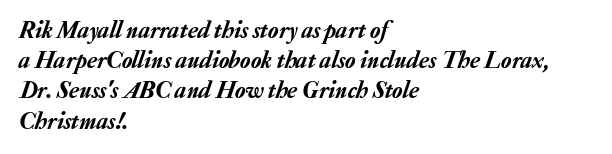
Short and long lines alike share a common starting point at left. Beneath every word, the page is bare. Evenly set lines give the paragraph a standard silhouette. Each word holds together tightly as a unit, with standard inter-letter gaps. Notice how the stems are inclined rather than vertical — that's the hallmark of italics.
